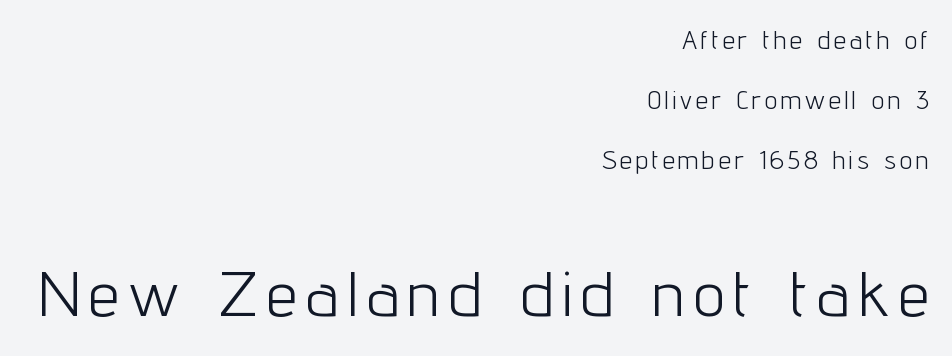
{"serif": "no", "italic": "no", "bold": "no", "weight": "light", "width": "condensed", "stroke_contrast": "low", "x_height": "medium", "monospaced": "no", "underline": "no", "align": "right", "line_spacing": "loose", "line_spacing_ratio": 2.41, "larger_block": "second", "size_ratio": 2.52, "glyph_px": 63}
